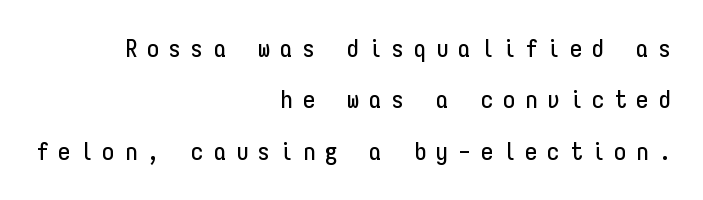
Q: Is the text italic (slanted)? A: No, it is upright.
Q: Is the text underlined? A: No.
Q: How is the paragraph aligned? A: Right-aligned.
Q: Is the spacing between letters normal or unusually wide? A: Unusually wide.
Q: Is the spacing between lines tight, normal or loose? A: Loose.
